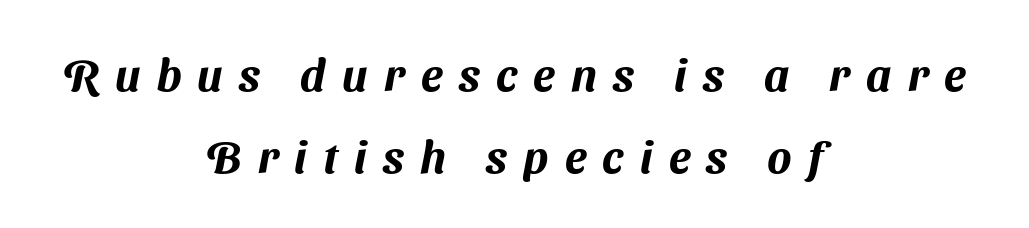
{"serif": "no", "width": "normal", "stroke_contrast": "medium", "x_height": "medium", "monospaced": "no", "underline": "no", "align": "center", "line_spacing_ratio": 1.83, "letter_spacing": "wide", "letter_spacing_em": 0.36, "glyph_px": 45}
